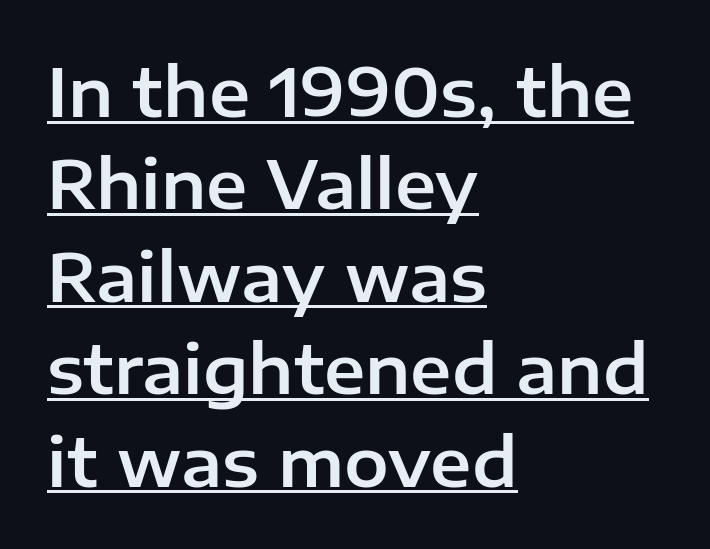
{"serif": "no", "italic": "no", "width": "normal", "stroke_contrast": "low", "x_height": "medium", "monospaced": "no", "underline": "yes", "align": "left", "line_spacing": "normal", "line_spacing_ratio": 1.38, "letter_spacing": "normal", "letter_spacing_em": 0.0, "glyph_px": 67}
